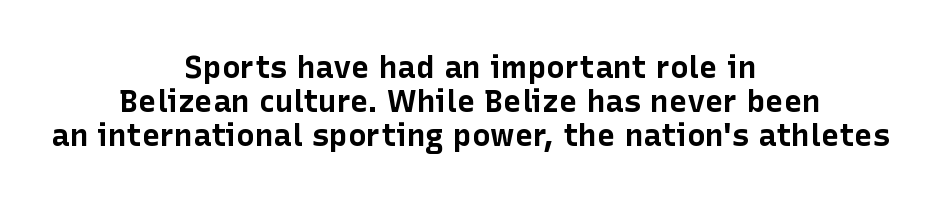
{"serif": "no", "italic": "no", "bold": "yes", "weight": "bold", "width": "normal", "stroke_contrast": "low", "x_height": "medium", "monospaced": "no", "underline": "no", "align": "center", "line_spacing": "tight", "line_spacing_ratio": 1.09, "letter_spacing": "normal", "letter_spacing_em": 0.0, "glyph_px": 31}
